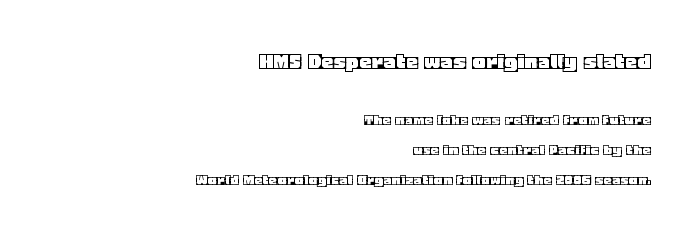
Q: Is the text italic (slanted)? A: No, it is upright.
Q: Is the text underlined? A: No.
Q: How is the paragraph aligned? A: Right-aligned.
Q: Is the spacing between letters normal or unusually wide? A: Normal.
Q: Which block of text is set in a larger size, the first (top) or the second (bottom)? A: The first (top) one.
